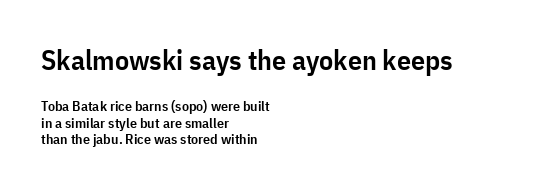
Check under the words: just untouched page. Here the designer chose a conventional face with non-uniform glyph widths. Set as a demibold, roughly 600 on the weight scale. Upright lettering throughout. Short note: letters normally spaced. The glyphs in this specimen are sans serif.
